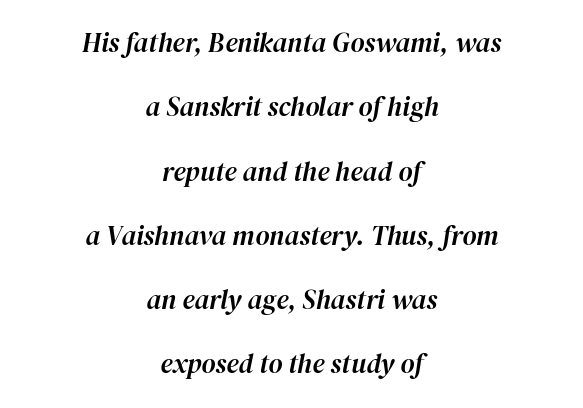
Looking at the ascenders, they clearly lean. Vertical spacing — loose. The glyphs are unaccompanied by any horizontal stroke below them. The letterforms sit shoulder to shoulder at normal distance.
